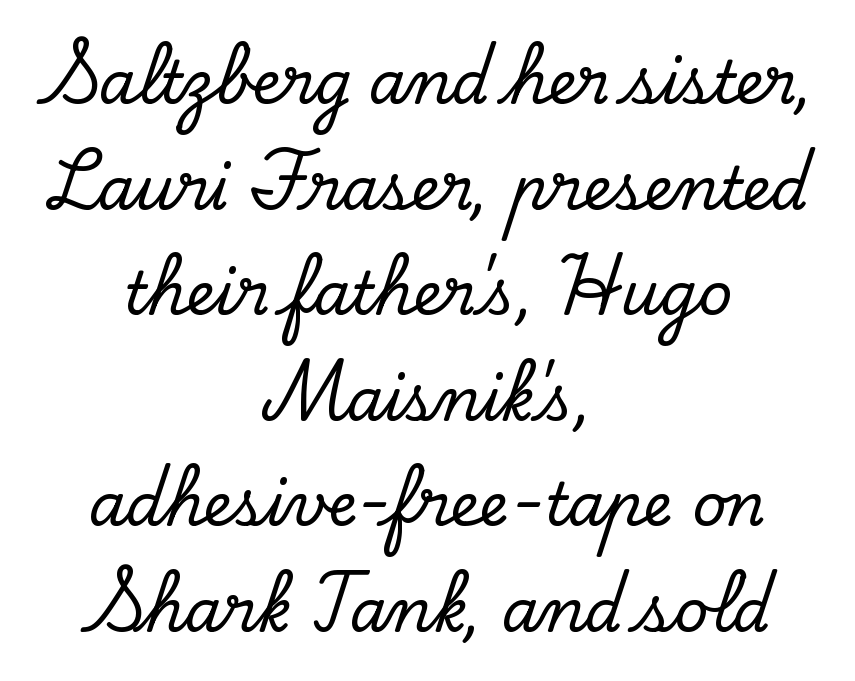
Q: Is the text italic (slanted)? A: Yes.
Q: Is the typeface a serif or a sans-serif typeface? A: Serif.
Q: Is the text underlined? A: No.
Q: How is the paragraph aligned? A: Centered.
Q: Is the spacing between letters normal or unusually wide? A: Normal.
Q: Width (condensed, normal, or wide)? A: Normal.
Q: Stroke contrast? A: Low.
Q: x-height? A: Small.
Q: Monospaced? A: No.
